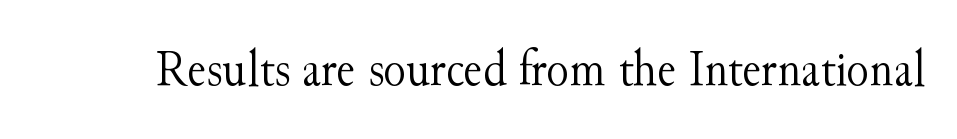
The image shows 52 px light serif type, upright; set normal letter spacing, not underlined; medium stroke contrast and a small x-height.
